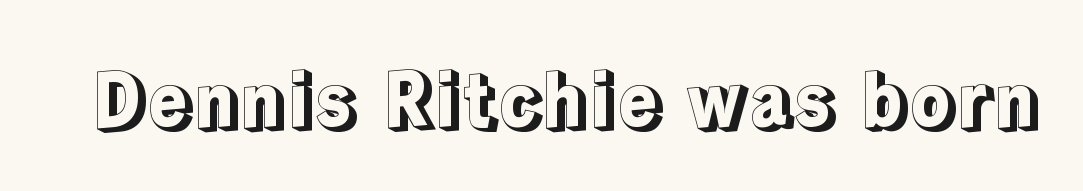
{"italic": "no", "width": "normal", "x_height": "medium", "monospaced": "no", "underline": "no", "letter_spacing": "normal", "letter_spacing_em": 0.0, "glyph_px": 75}
